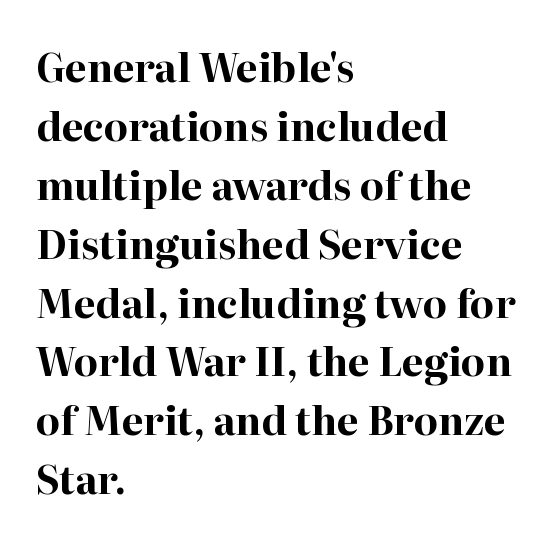
{"serif": "yes", "italic": "no", "bold": "yes", "weight": "bold", "width": "normal", "stroke_contrast": "high", "x_height": "medium", "monospaced": "no", "underline": "no", "align": "left", "line_spacing": "normal", "line_spacing_ratio": 1.51, "letter_spacing": "normal", "letter_spacing_em": 0.0, "glyph_px": 39}
